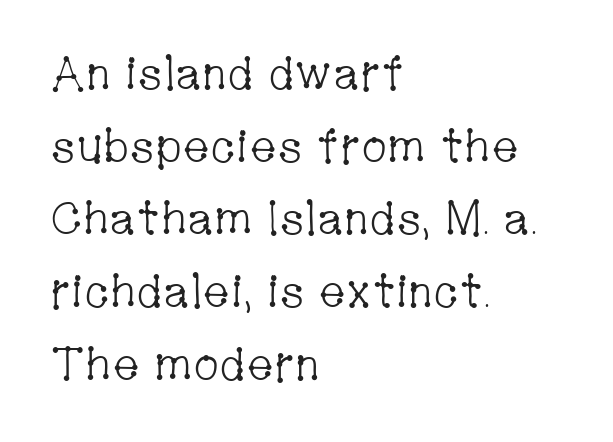
Q: Is the text bold? A: No.
Q: Is the text italic (slanted)? A: No, it is upright.
Q: Is the typeface a serif or a sans-serif typeface? A: Serif.
Q: Is the text underlined? A: No.
Q: How is the paragraph aligned? A: Left-aligned.
Q: Is the spacing between letters normal or unusually wide? A: Normal.
Q: Is the spacing between lines tight, normal or loose? A: Normal.
Q: Width (condensed, normal, or wide)? A: Condensed.
Q: Stroke contrast? A: Low.
Q: x-height? A: Medium.
Q: Monospaced? A: No.
